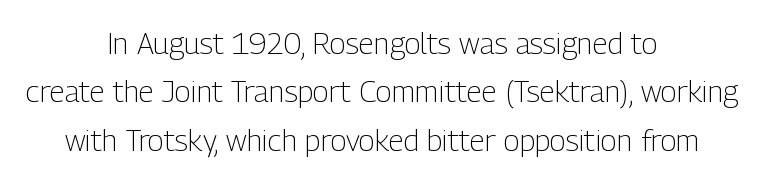
{"serif": "no", "italic": "no", "bold": "no", "weight": "light", "width": "condensed", "stroke_contrast": "low", "x_height": "medium", "monospaced": "no", "underline": "no", "align": "center", "line_spacing": "normal", "line_spacing_ratio": 1.61, "letter_spacing": "normal", "letter_spacing_em": 0.0, "glyph_px": 30}
